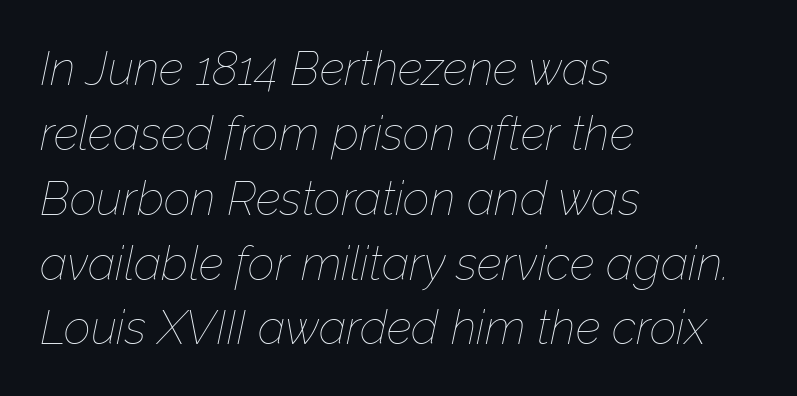
Default kerning and tracking; the words read as compact shapes. The space between consecutive lines is moderate. One-word summary of the alignment: left. Would a proofreader flag this as italicized? Yes.
